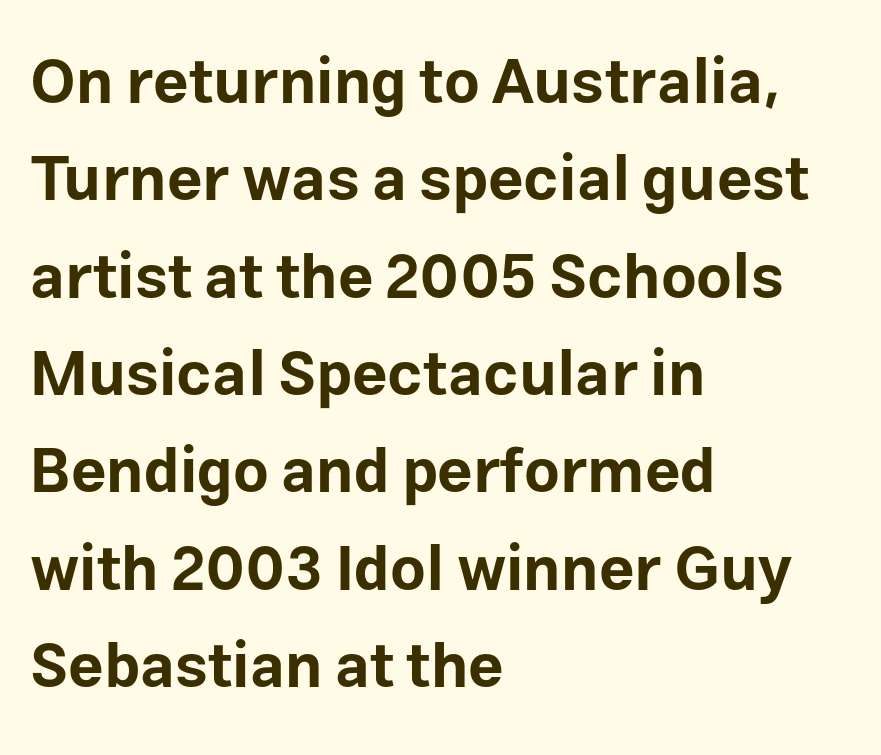
Q: Is the text bold? A: Yes.
Q: Is the text italic (slanted)? A: No, it is upright.
Q: Is the typeface a serif or a sans-serif typeface? A: Sans-serif.
Q: Is the text underlined? A: No.
Q: How is the paragraph aligned? A: Left-aligned.
Q: Is the spacing between letters normal or unusually wide? A: Normal.
Q: Is the spacing between lines tight, normal or loose? A: Normal.
Q: Width (condensed, normal, or wide)? A: Normal.
Q: Stroke contrast? A: Low.
Q: x-height? A: Medium.
Q: Monospaced? A: No.
